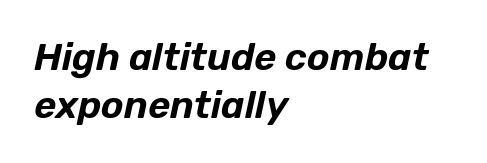
Q: Is the text italic (slanted)? A: Yes, it leans right by about 12 degrees.
Q: Is the text underlined? A: No.
Q: How is the paragraph aligned? A: Left-aligned.
Q: Is the spacing between letters normal or unusually wide? A: Normal.
Q: Is the spacing between lines tight, normal or loose? A: Normal.
Q: Width (condensed, normal, or wide)? A: Normal.
Q: Stroke contrast? A: Low.
Q: x-height? A: Medium.
Q: Monospaced? A: No.
